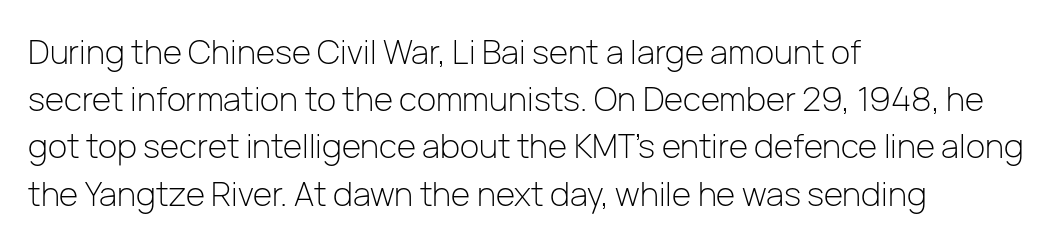
{"serif": "no", "italic": "no", "bold": "no", "weight": "light", "width": "normal", "stroke_contrast": "low", "x_height": "medium", "monospaced": "no", "underline": "no", "align": "left", "line_spacing": "normal", "line_spacing_ratio": 1.43, "letter_spacing": "normal", "letter_spacing_em": 0.0, "glyph_px": 33}
